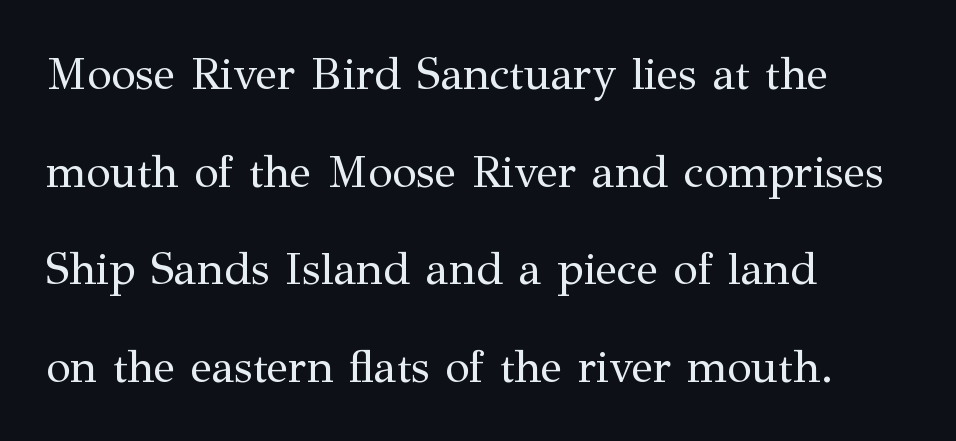
The image shows 45 px regular-weight serif type, upright; set left-aligned, loose line spacing (2.17x), normal letter spacing, not underlined; medium stroke contrast and a medium x-height.
